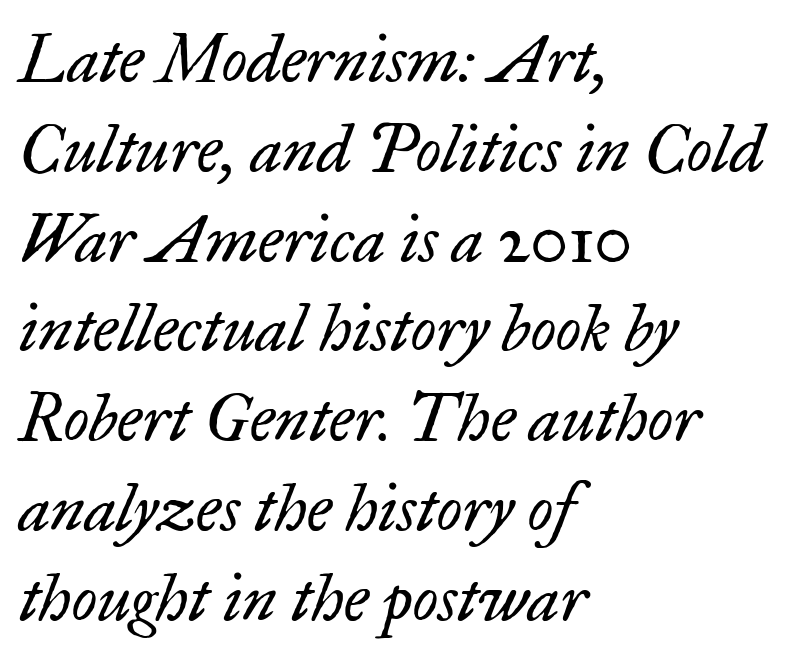
The image shows 66 px regular-weight serif type, italic (leaning right); set left-aligned, normal line spacing (1.36x), normal letter spacing, not underlined; low stroke contrast and a small x-height.
